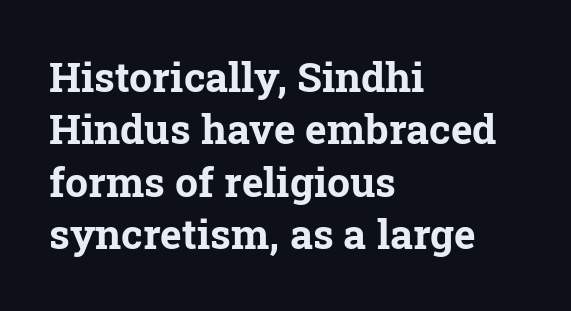
{"serif": "yes", "italic": "no", "bold": "yes", "weight": "bold", "width": "normal", "stroke_contrast": "low", "x_height": "medium", "monospaced": "no", "underline": "no", "align": "left", "line_spacing": "normal", "line_spacing_ratio": 1.28, "letter_spacing": "normal", "letter_spacing_em": 0.0, "glyph_px": 41}
